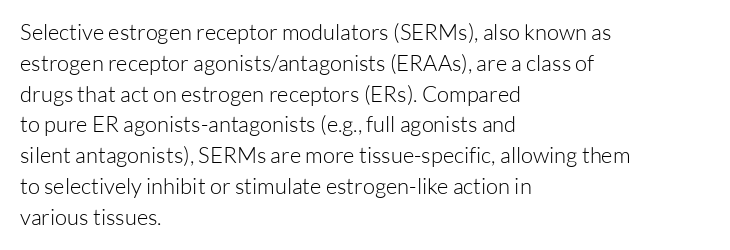
{"italic": "no", "bold": "no", "underline": "no", "align": "left", "line_spacing": "normal", "line_spacing_ratio": 1.4, "letter_spacing": "normal", "letter_spacing_em": 0.0, "glyph_px": 22}
